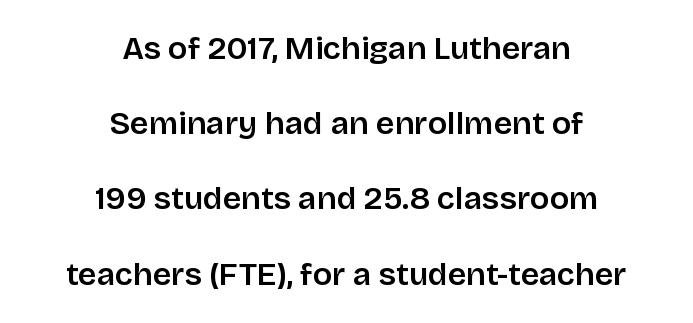
The rendering uses natural spacing where letterforms have individual widths. Check where the strokes stop: nothing finishes them off — pure sans. Every row of glyphs is offset so its center matches the block's center. Every character sits straight up, as roman type does.
